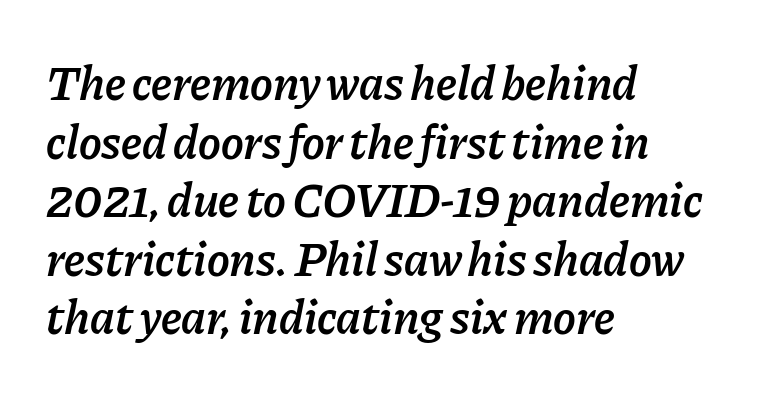
Q: Is the text bold? A: Semi-bold.
Q: Is the text italic (slanted)? A: Yes, it leans right by about 11 degrees.
Q: Is the text underlined? A: No.
Q: How is the paragraph aligned? A: Left-aligned.
Q: Is the spacing between letters normal or unusually wide? A: Normal.
Q: Width (condensed, normal, or wide)? A: Normal.
Q: Stroke contrast? A: Low.
Q: x-height? A: Medium.
Q: Monospaced? A: No.
